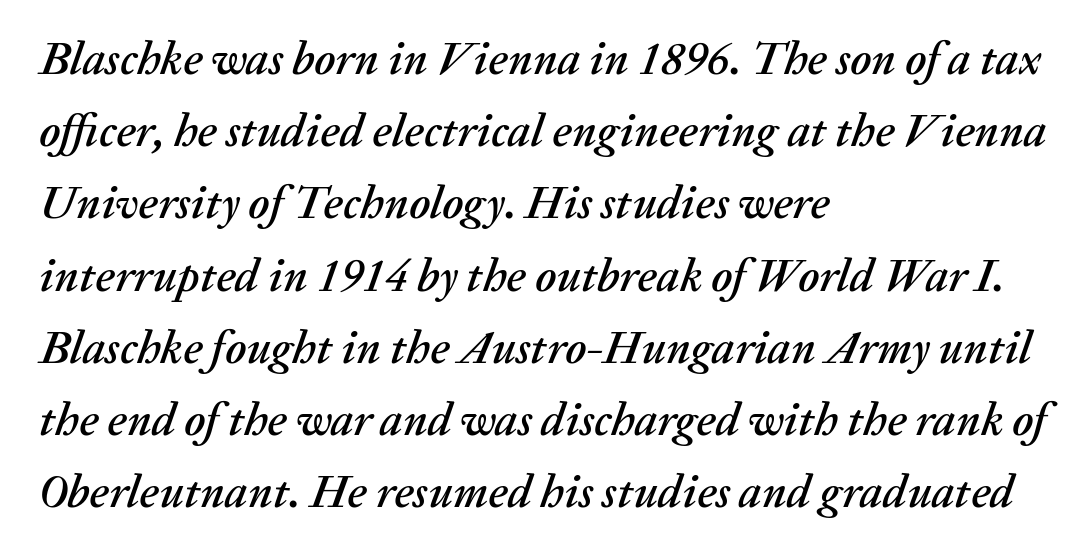
The image shows 46 px text type, italic (leaning right); set left-aligned, normal line spacing (1.57x), normal letter spacing, not underlined; medium stroke contrast and a medium x-height.
